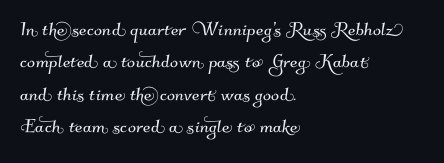
{"underline": "no", "align": "left", "line_spacing": "normal", "line_spacing_ratio": 1.35, "letter_spacing": "normal", "letter_spacing_em": 0.0, "glyph_px": 24}
